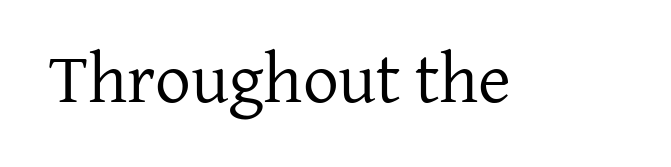
{"serif": "yes", "italic": "no", "bold": "no", "weight": "regular", "width": "normal", "stroke_contrast": "low", "x_height": "medium", "monospaced": "no", "underline": "no", "letter_spacing": "normal", "letter_spacing_em": 0.0, "glyph_px": 71}
